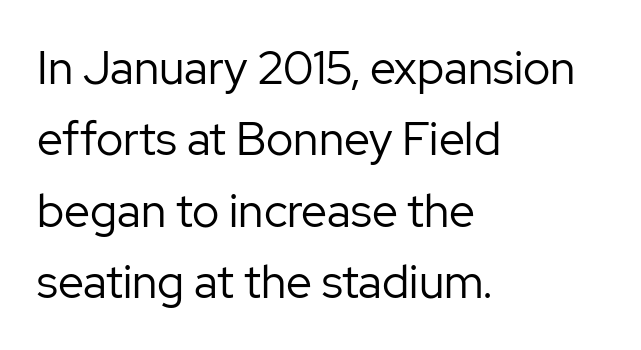
The image shows 46 px regular-weight sans-serif type, upright; set left-aligned, normal line spacing (1.55x), normal letter spacing, not underlined; low stroke contrast and a medium x-height.
